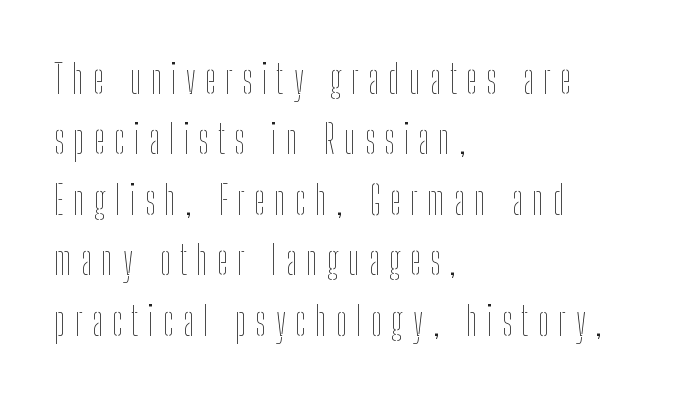
The image shows 40 px thin, condensed type, upright; set left-aligned, normal line spacing (1.51x), unusually wide letter spacing (+0.23 em), not underlined; low stroke contrast and a medium x-height.
